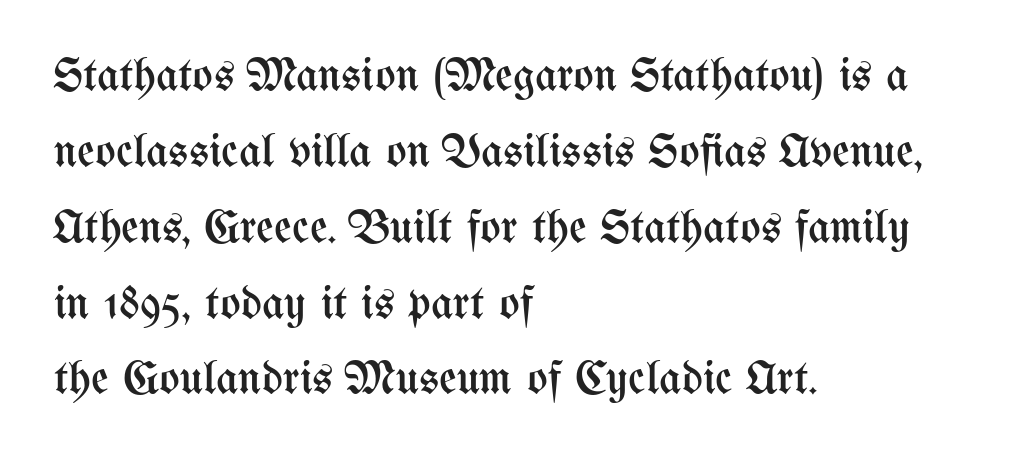
The image shows 48 px regular-weight, condensed type, upright; set left-aligned, normal line spacing (1.58x), normal letter spacing, not underlined; medium stroke contrast and a medium x-height.
